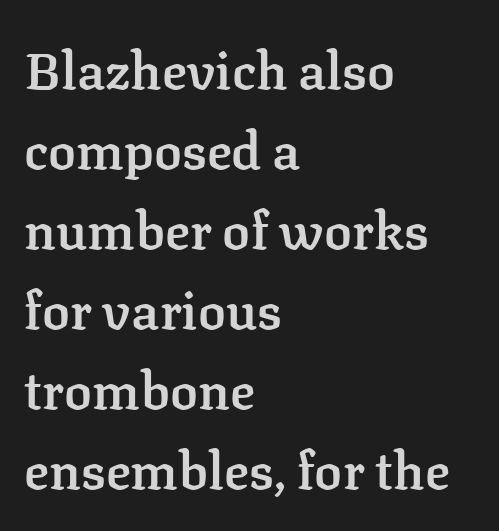
Q: Is the text bold? A: Semi-bold.
Q: Is the text italic (slanted)? A: No, it is upright.
Q: Is the typeface a serif or a sans-serif typeface? A: Serif.
Q: Is the text underlined? A: No.
Q: How is the paragraph aligned? A: Left-aligned.
Q: Is the spacing between letters normal or unusually wide? A: Normal.
Q: Is the spacing between lines tight, normal or loose? A: Normal.
Q: Width (condensed, normal, or wide)? A: Normal.
Q: Stroke contrast? A: Low.
Q: x-height? A: Medium.
Q: Monospaced? A: No.
